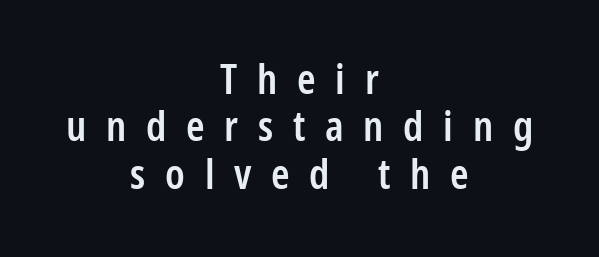
{"serif": "no", "italic": "no", "bold": "semi", "weight": "semibold", "width": "condensed", "stroke_contrast": "low", "x_height": "medium", "monospaced": "no", "underline": "no", "align": "center", "line_spacing": "tight", "line_spacing_ratio": 1.13, "letter_spacing": "wide", "letter_spacing_em": 0.47, "glyph_px": 42}
